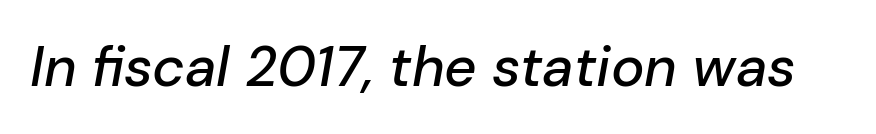
Each letter keeps its own natural width here, so spacing adapts to shape. The string is rendered with underlining switched off. You could call the tracking neutral — neither tight nor loose. Looking at the ascenders, they clearly lean.
